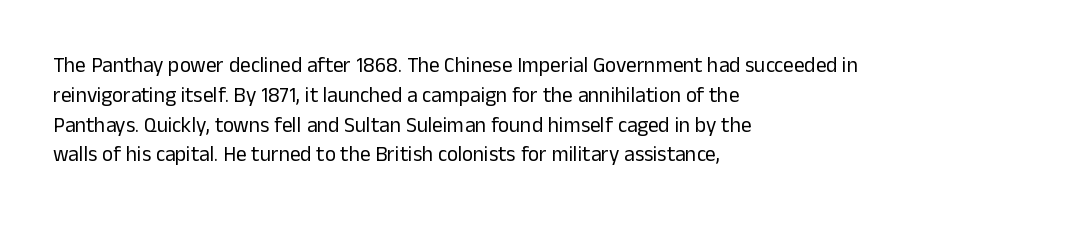
Q: Is the text bold? A: No.
Q: Is the text italic (slanted)? A: No, it is upright.
Q: Is the text underlined? A: No.
Q: How is the paragraph aligned? A: Left-aligned.
Q: Is the spacing between letters normal or unusually wide? A: Normal.
Q: Is the spacing between lines tight, normal or loose? A: Normal.
